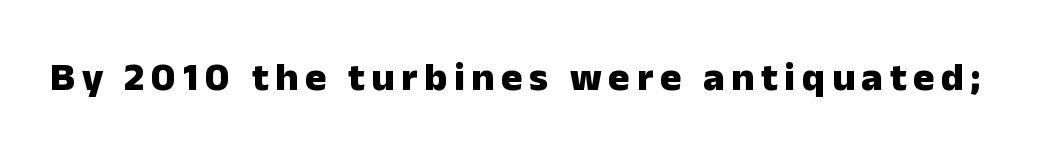
When letters stand straight like this, we call the style roman or upright. These words are printed bold, with thick strokes throughout. The designer went with a sans here, leaving each stem footless. Unmarked baselines from the first word to the last. This sample has the flowing, uneven cadence of proportional lettering.
